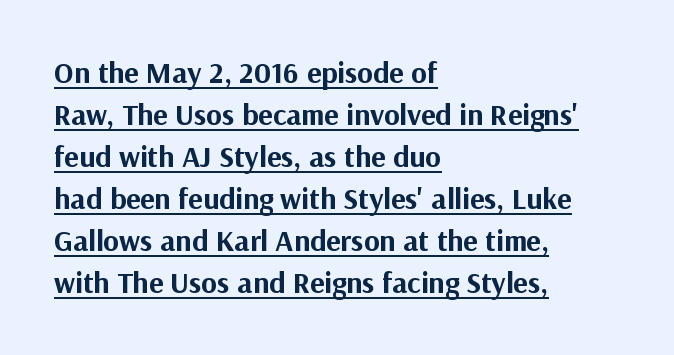
{"serif": "no", "italic": "no", "bold": "yes", "weight": "bold", "width": "normal", "stroke_contrast": "medium", "x_height": "medium", "monospaced": "no", "underline": "yes", "align": "left", "line_spacing": "normal", "line_spacing_ratio": 1.4, "letter_spacing": "normal", "letter_spacing_em": 0.0, "glyph_px": 30}
